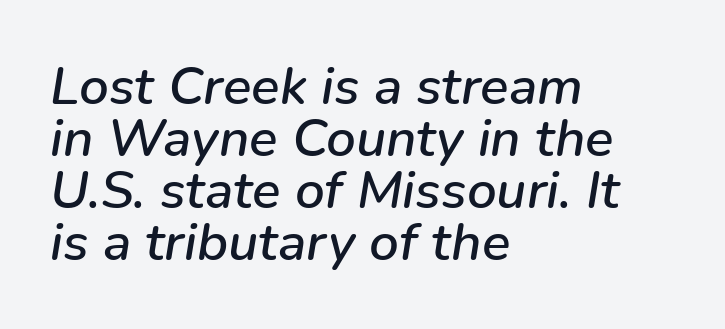
Q: Is the text italic (slanted)? A: Yes, it leans right by about 9 degrees.
Q: Is the text underlined? A: No.
Q: How is the paragraph aligned? A: Left-aligned.
Q: Is the spacing between letters normal or unusually wide? A: Normal.
Q: Is the spacing between lines tight, normal or loose? A: Tight.
Q: Width (condensed, normal, or wide)? A: Normal.
Q: Stroke contrast? A: Low.
Q: x-height? A: Medium.
Q: Monospaced? A: No.
